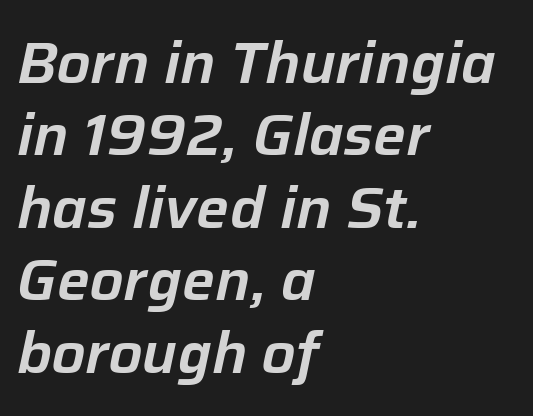
{"italic": "yes", "lean": "right", "slant_degrees": 12, "width": "normal", "stroke_contrast": "low", "x_height": "medium", "monospaced": "no", "underline": "no", "align": "left", "line_spacing": "normal", "line_spacing_ratio": 1.25, "letter_spacing": "normal", "letter_spacing_em": 0.0, "glyph_px": 58}
